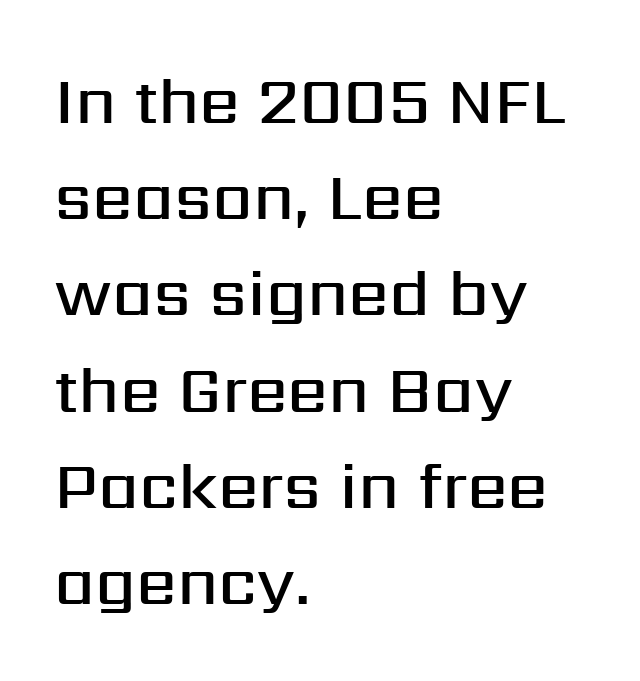
The image shows 65 px semibold sans-serif type, upright; set left-aligned, normal line spacing (1.48x), normal letter spacing, not underlined; medium stroke contrast and a medium x-height.
